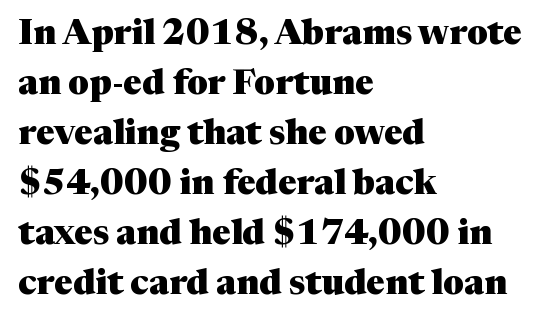
{"serif": "yes", "italic": "no", "bold": "yes", "weight": "heavy", "width": "normal", "stroke_contrast": "medium", "x_height": "medium", "monospaced": "no", "underline": "no", "align": "left", "line_spacing": "normal", "line_spacing_ratio": 1.43, "letter_spacing": "normal", "letter_spacing_em": 0.0, "glyph_px": 35}
